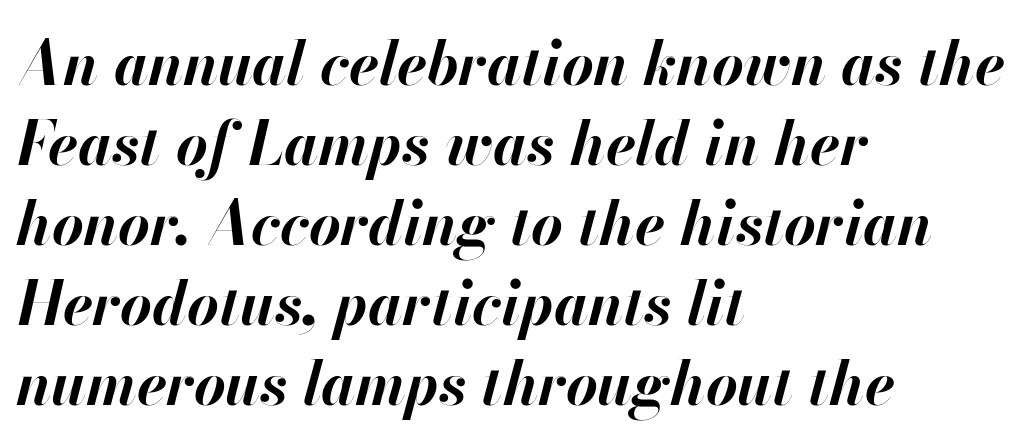
{"italic": "yes", "lean": "right", "slant_degrees": 13, "bold": "yes", "weight": "bold", "width": "normal", "stroke_contrast": "high", "x_height": "small", "monospaced": "no", "underline": "no", "align": "left", "line_spacing": "normal", "line_spacing_ratio": 1.31, "letter_spacing": "normal", "letter_spacing_em": 0.0, "glyph_px": 61}
